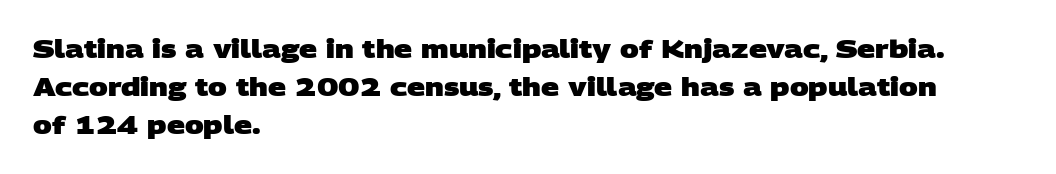
{"bold": "yes", "underline": "no", "align": "left", "line_spacing": "normal", "line_spacing_ratio": 1.53, "letter_spacing": "normal", "letter_spacing_em": 0.0, "glyph_px": 25}
